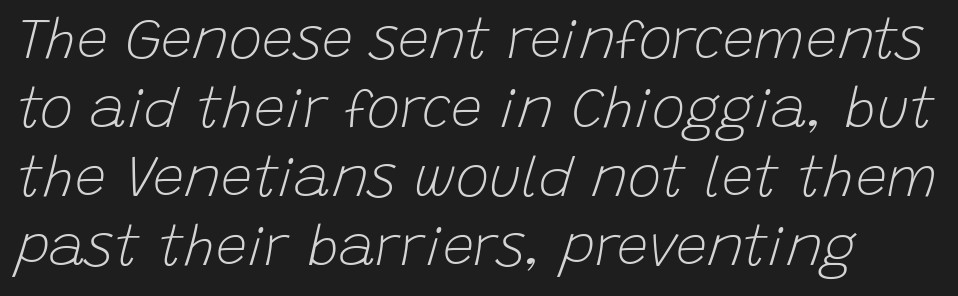
{"italic": "yes", "lean": "right", "slant_degrees": 15, "bold": "no", "weight": "light", "width": "normal", "stroke_contrast": "low", "x_height": "large", "monospaced": "no", "underline": "no", "line_spacing_ratio": 1.23, "letter_spacing": "normal", "letter_spacing_em": 0.0, "glyph_px": 56}
